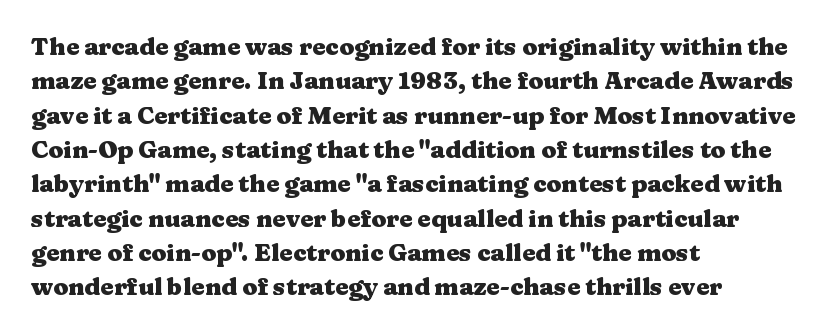
Q: Is the text bold? A: Yes.
Q: Is the text italic (slanted)? A: No, it is upright.
Q: Is the text underlined? A: No.
Q: How is the paragraph aligned? A: Left-aligned.
Q: Is the spacing between letters normal or unusually wide? A: Normal.
Q: Is the spacing between lines tight, normal or loose? A: Normal.
